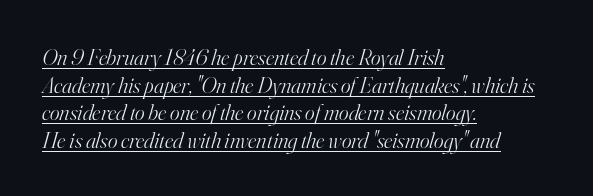
The image shows 23 px text type, italic (leaning right); set left-aligned, line spacing 1.2x, normal letter spacing, underlined.
